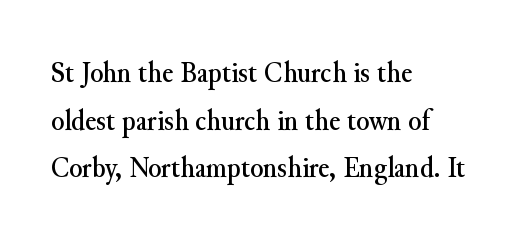
{"serif": "yes", "italic": "no", "width": "normal", "stroke_contrast": "medium", "x_height": "small", "monospaced": "no", "underline": "no", "align": "left", "line_spacing": "normal", "line_spacing_ratio": 1.59, "letter_spacing": "normal", "letter_spacing_em": 0.0, "glyph_px": 30}
